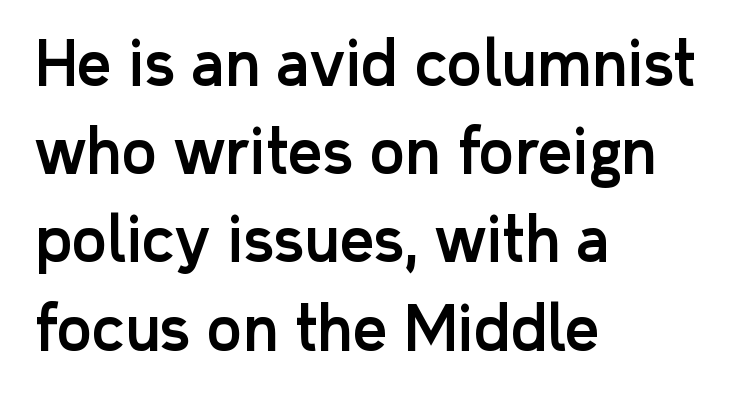
Do the characters align in a grid? No, the font is proportional. The ragged edge is on the right, which tells us the setting is flush left. The typeface chosen for these lines omits serifs. You can tell it's not italic because the verticals are truly vertical.
